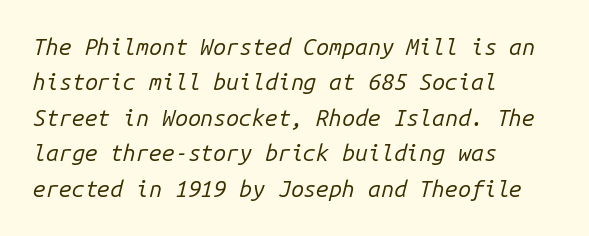
The image shows 23 px text type, italic (leaning right); set left-aligned, normal line spacing (1.54x), normal letter spacing, not underlined.
